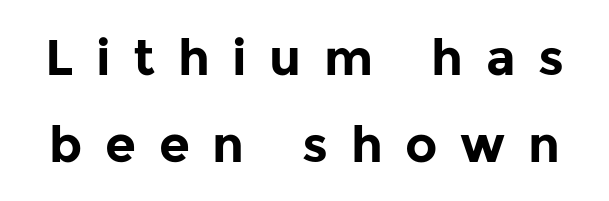
{"serif": "no", "italic": "no", "bold": "yes", "weight": "bold", "width": "normal", "stroke_contrast": "low", "x_height": "medium", "monospaced": "no", "underline": "no", "line_spacing_ratio": 1.74, "letter_spacing": "wide", "letter_spacing_em": 0.45, "glyph_px": 50}
